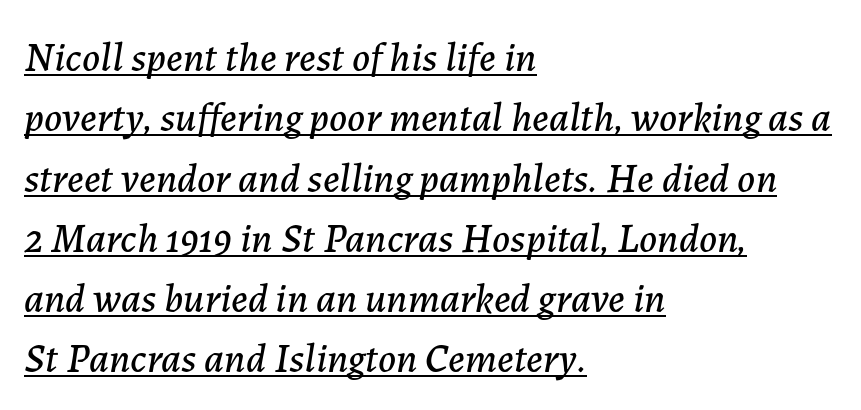
Here the designer chose a conventional face with non-uniform glyph widths. Italic: yes, the glyphs are oblique. Each new line begins a customary step beneath the previous one. Caption: lettering with a line underneath. Honestly, the letter spacing is just normal — you wouldn't notice it.
